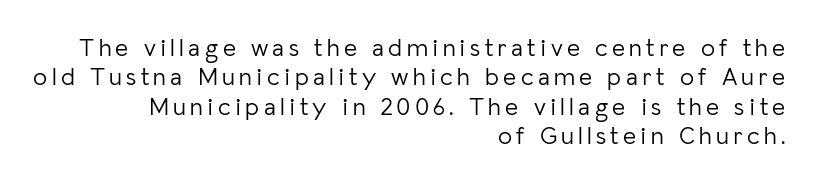
{"italic": "no", "bold": "no", "underline": "no", "align": "right", "line_spacing_ratio": 1.18, "glyph_px": 25}
